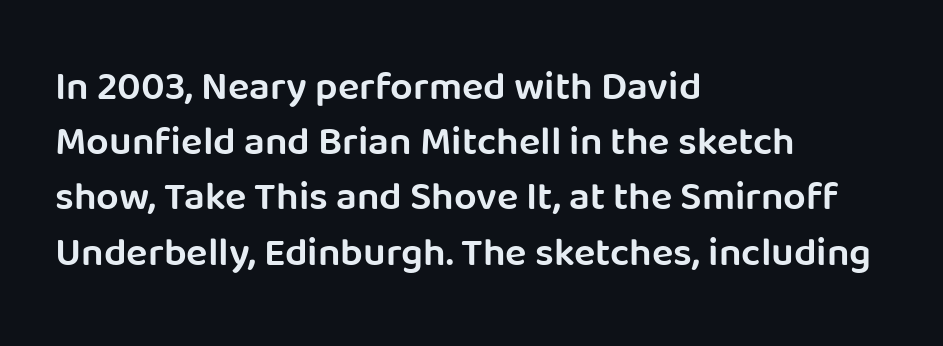
Rows of type keep a routine distance in the vertical direction. The tracking reads as untouched default to a designer's eye. Unlike a traditional serif, this face leaves its strokes unadorned. Quick note: underline off. These lines stack with their left ends in a neat column. Stroke thickness is moderately raised; the sample reads as semibold.
